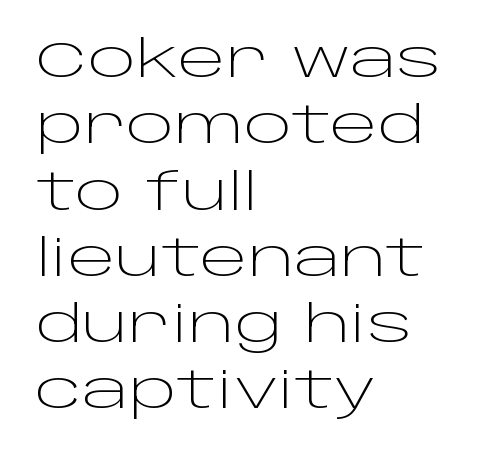
{"serif": "no", "italic": "no", "bold": "no", "weight": "light", "width": "wide", "stroke_contrast": "low", "x_height": "large", "monospaced": "no", "underline": "no", "align": "left", "line_spacing": "normal", "line_spacing_ratio": 1.3, "letter_spacing": "normal", "letter_spacing_em": 0.0, "glyph_px": 51}
